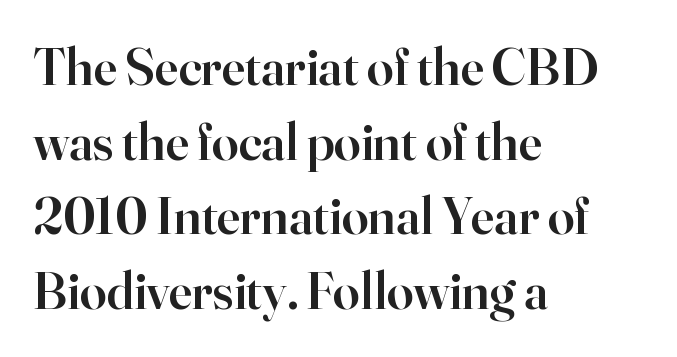
Posture: upright roman. The strokes are fattened partway — semibold, not bold. This sample is left-justified, so line endings fall wherever the words run out. Line spacing here is normal.
